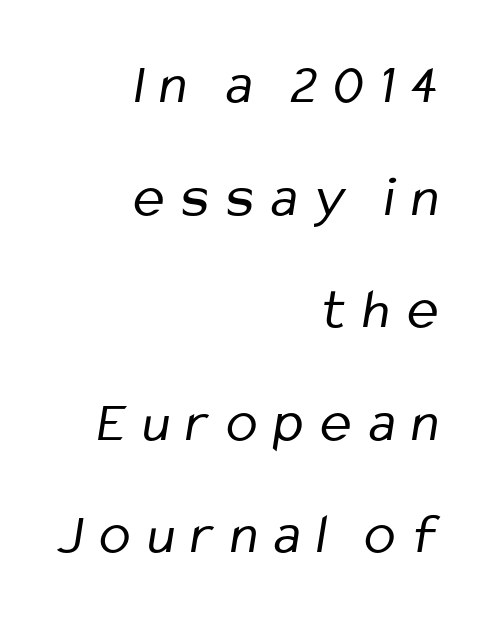
Q: Is the text bold? A: No.
Q: Is the typeface a serif or a sans-serif typeface? A: Sans-serif.
Q: Is the text underlined? A: No.
Q: How is the paragraph aligned? A: Right-aligned.
Q: Is the spacing between letters normal or unusually wide? A: Unusually wide.
Q: Is the spacing between lines tight, normal or loose? A: Loose.
Q: Width (condensed, normal, or wide)? A: Condensed.
Q: Stroke contrast? A: Low.
Q: x-height? A: Medium.
Q: Monospaced? A: No.
